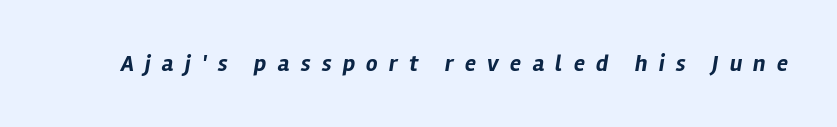
{"italic": "yes", "lean": "right", "slant_degrees": 12, "bold": "yes", "underline": "no", "letter_spacing": "wide", "letter_spacing_em": 0.49, "glyph_px": 23}
